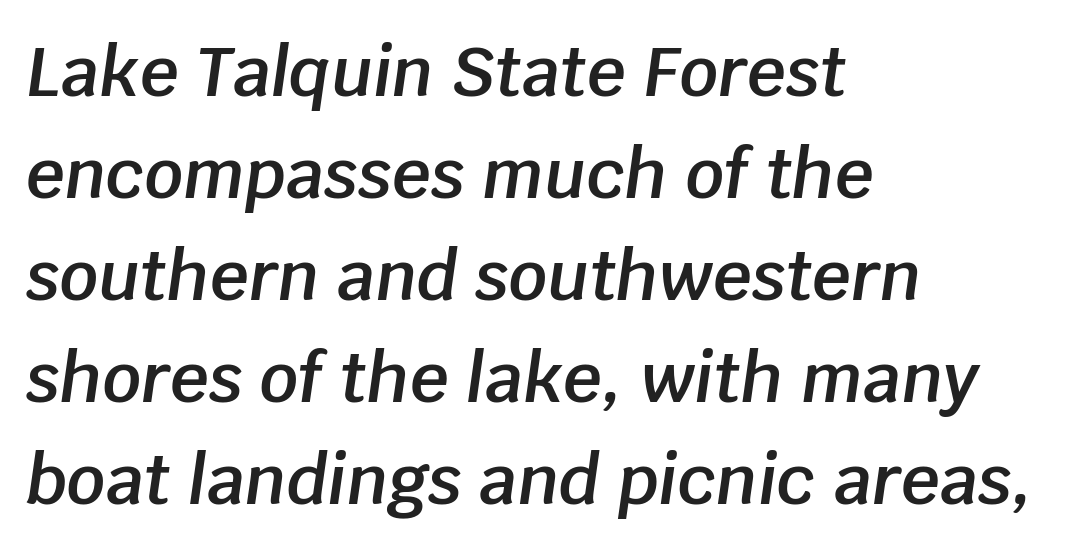
{"italic": "yes", "lean": "right", "slant_degrees": 8, "bold": "semi", "weight": "semibold", "width": "normal", "stroke_contrast": "low", "x_height": "large", "monospaced": "no", "underline": "no", "align": "left", "line_spacing": "normal", "line_spacing_ratio": 1.5, "letter_spacing": "normal", "letter_spacing_em": 0.0, "glyph_px": 68}
